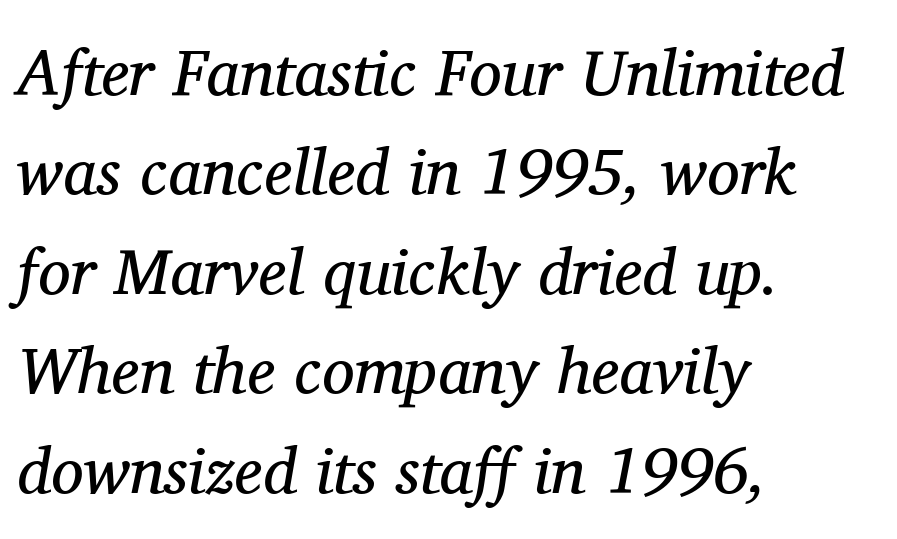
The image shows 65 px regular-weight serif type, italic (leaning right); set left-aligned, normal line spacing (1.53x), normal letter spacing, not underlined; medium stroke contrast and a medium x-height.
